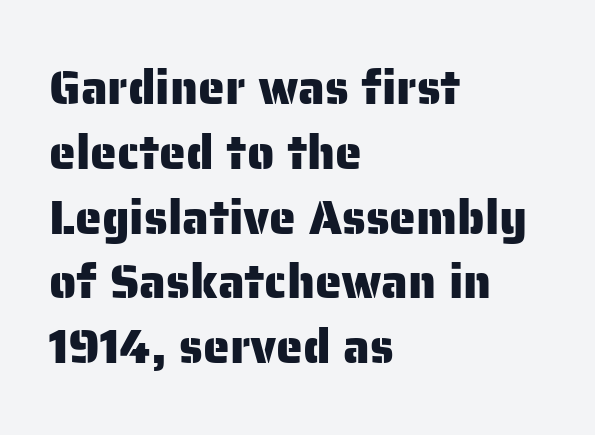
Q: Is the text italic (slanted)? A: No, it is upright.
Q: Is the typeface a serif or a sans-serif typeface? A: Sans-serif.
Q: Is the text underlined? A: No.
Q: How is the paragraph aligned? A: Left-aligned.
Q: Is the spacing between letters normal or unusually wide? A: Normal.
Q: Is the spacing between lines tight, normal or loose? A: Normal.
Q: Width (condensed, normal, or wide)? A: Normal.
Q: Stroke contrast? A: Low.
Q: x-height? A: Medium.
Q: Monospaced? A: No.
